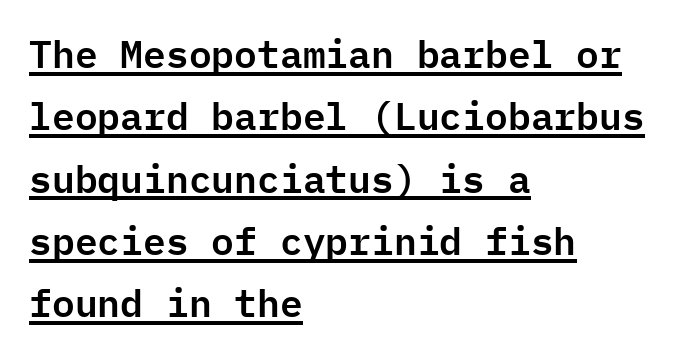
Tracking here is standard; glyphs follow each other at the usual distance. Each line starts at the same left margin while the right side varies. When letters stand straight like this, we call the style roman or upright. A typesetter would call this monospace, since all characters share one set width. Evenly set lines give the paragraph a standard silhouette. Nothing sits at the stroke ends, so this counts as sans-serif.
